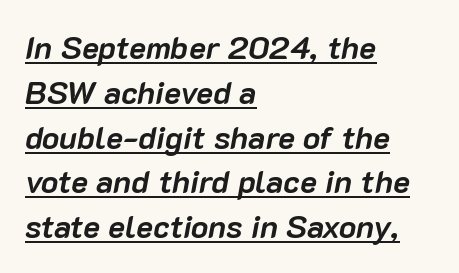
The image shows 32 px semibold type, italic (leaning right); set left-aligned, normal line spacing (1.4x), normal letter spacing, underlined; low stroke contrast and a medium x-height.
